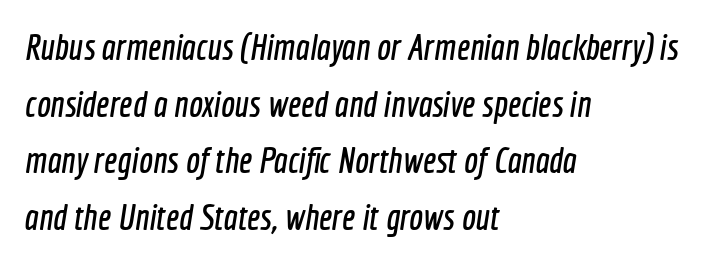
Q: Is the typeface a serif or a sans-serif typeface? A: Sans-serif.
Q: Is the text underlined? A: No.
Q: How is the paragraph aligned? A: Left-aligned.
Q: Is the spacing between letters normal or unusually wide? A: Normal.
Q: Is the spacing between lines tight, normal or loose? A: Normal.
Q: Width (condensed, normal, or wide)? A: Condensed.
Q: x-height? A: Medium.
Q: Monospaced? A: No.
